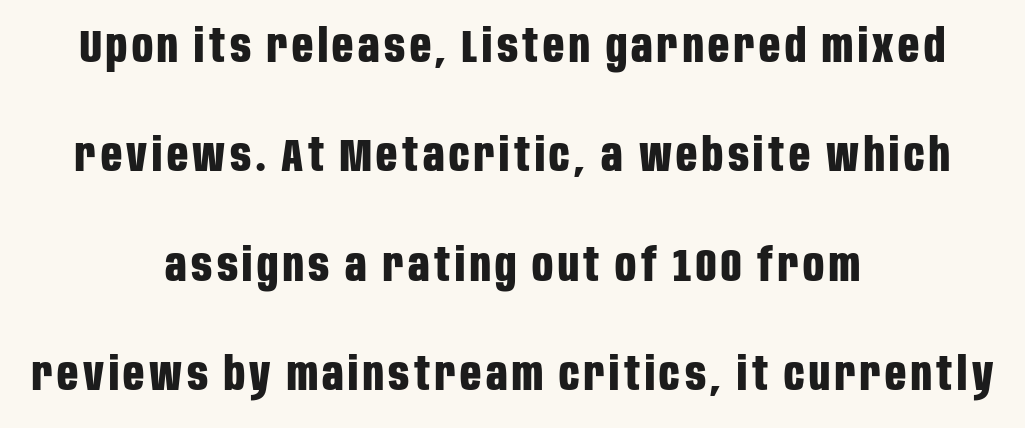
Q: Is the text bold? A: Yes.
Q: Is the text italic (slanted)? A: No, it is upright.
Q: Is the typeface a serif or a sans-serif typeface? A: Sans-serif.
Q: Is the text underlined? A: No.
Q: How is the paragraph aligned? A: Centered.
Q: Is the spacing between lines tight, normal or loose? A: Loose.
Q: Width (condensed, normal, or wide)? A: Condensed.
Q: Stroke contrast? A: Low.
Q: x-height? A: Large.
Q: Monospaced? A: No.
